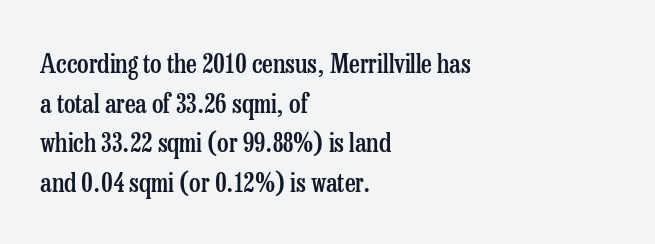
{"italic": "no", "bold": "semi", "underline": "no", "align": "left", "line_spacing": "normal", "line_spacing_ratio": 1.52, "letter_spacing": "normal", "letter_spacing_em": 0.0, "glyph_px": 26}
